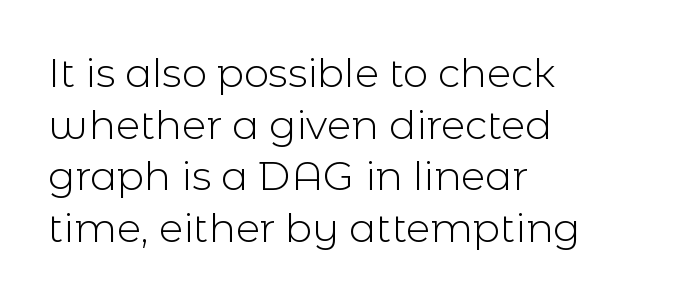
Q: Is the text bold? A: No.
Q: Is the text italic (slanted)? A: No, it is upright.
Q: Is the typeface a serif or a sans-serif typeface? A: Sans-serif.
Q: Is the text underlined? A: No.
Q: How is the paragraph aligned? A: Left-aligned.
Q: Is the spacing between letters normal or unusually wide? A: Normal.
Q: Is the spacing between lines tight, normal or loose? A: Normal.
Q: Width (condensed, normal, or wide)? A: Normal.
Q: x-height? A: Medium.
Q: Monospaced? A: No.
